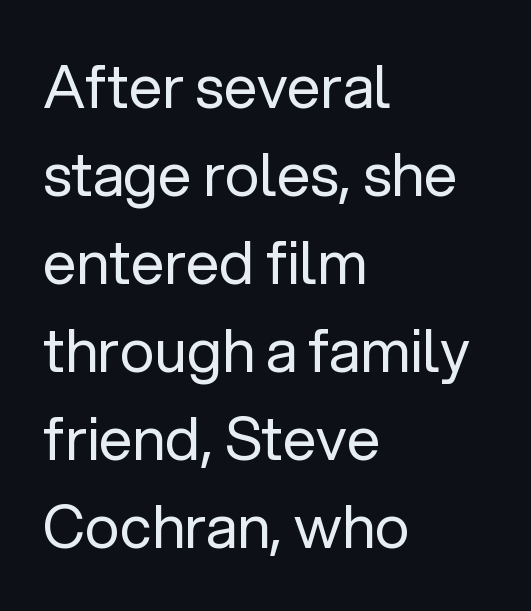
{"serif": "no", "italic": "no", "bold": "no", "weight": "regular", "width": "normal", "stroke_contrast": "low", "x_height": "medium", "monospaced": "no", "underline": "no", "align": "left", "line_spacing": "normal", "line_spacing_ratio": 1.49, "letter_spacing": "normal", "letter_spacing_em": 0.0, "glyph_px": 59}
